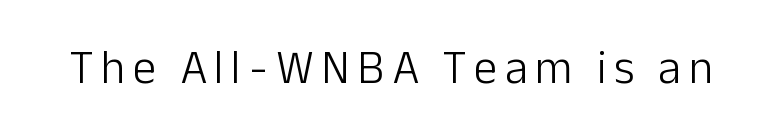
This rendering employs a face without finishing strokes, i.e., a sans-serif. Posture: straight, roman, zero tilt. This sample has the flowing, uneven cadence of proportional lettering. The cut favours lightness, reaching ordinary text weight at its darkest.
